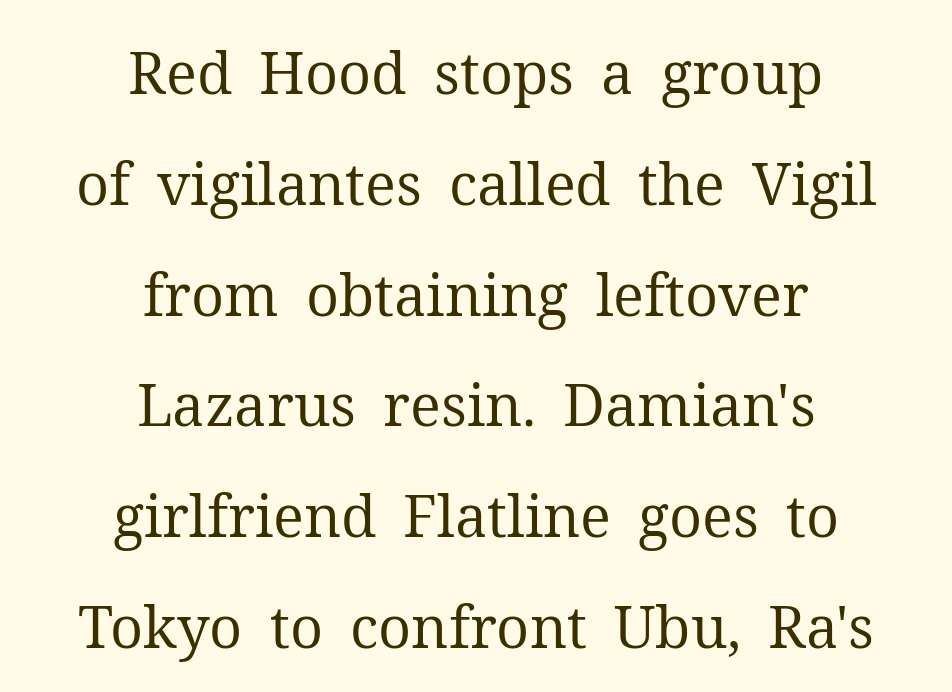
A typesetter would call this leading open, well beyond the default. The glyphs in this specimen are seriffed. The font's upright variant was chosen for this text. The characters are drawn with everyday or finer stroke widths. Underline: absent. There is no visible air inserted between adjacent glyphs.
